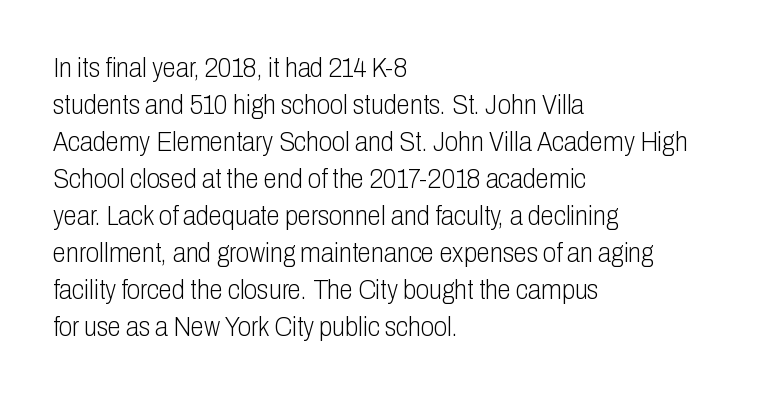
The image shows 27 px text type, upright; set left-aligned, normal line spacing (1.37x), normal letter spacing, not underlined.
